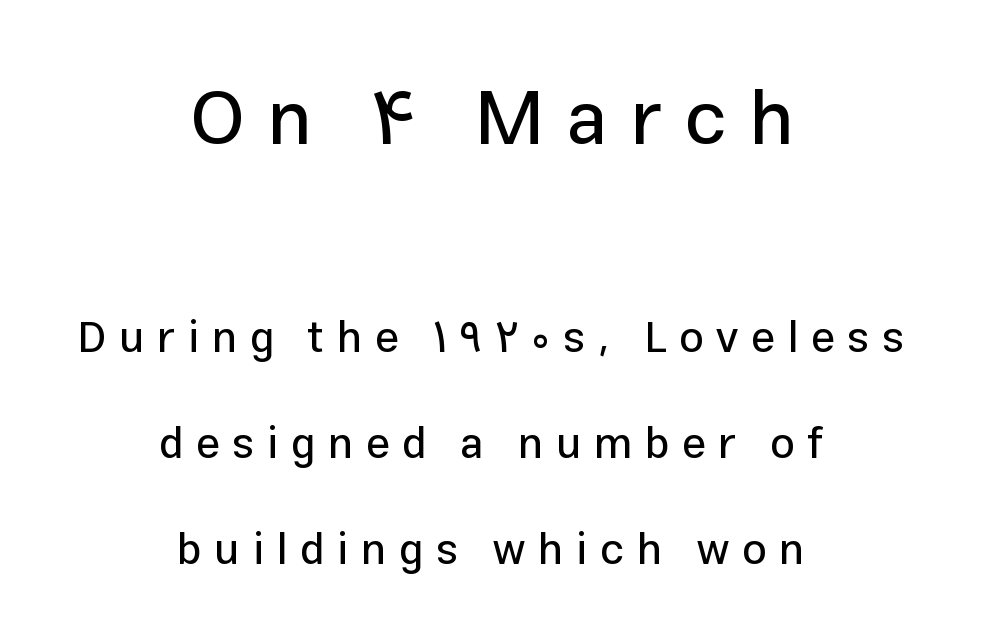
You could not count columns in this text — the font is proportionally spaced. Examine the stroke ends and you'll find no serifs. The baseline area is clear. Large over small — that's the arrangement of the two blocks here. The lettering holds an erect, upright posture throughout. The space between consecutive lines is lavish.
